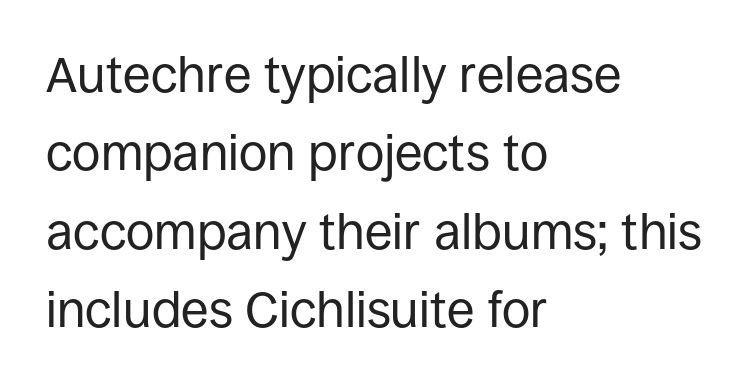
The image shows 50 px regular-weight sans-serif type, upright; set left-aligned, normal line spacing (1.57x), normal letter spacing, not underlined; low stroke contrast and a large x-height.
